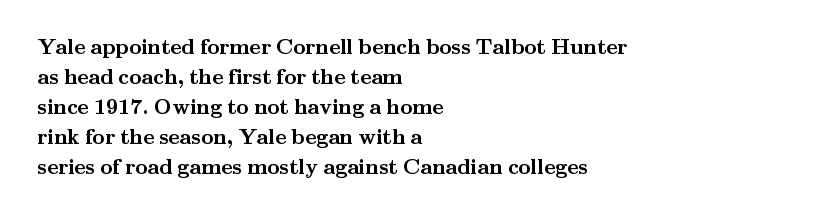
The image shows 21 px bold type, upright; set left-aligned, normal line spacing (1.43x), normal letter spacing, not underlined.
